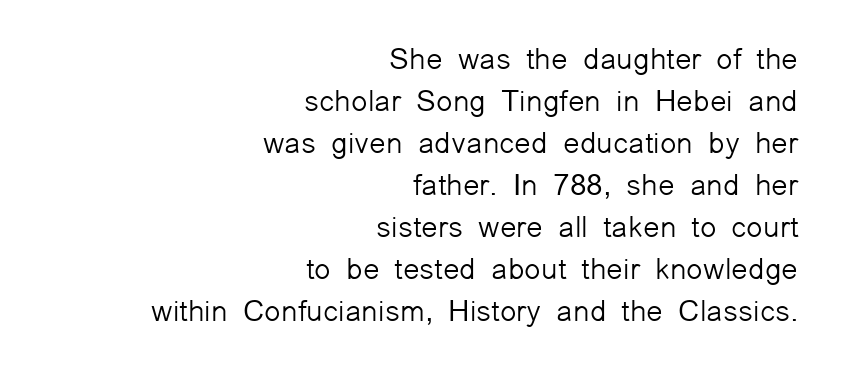
The image shows 30 px light sans-serif type, upright; set right-aligned, normal line spacing (1.4x), normal letter spacing, not underlined; low stroke contrast and a medium x-height.
